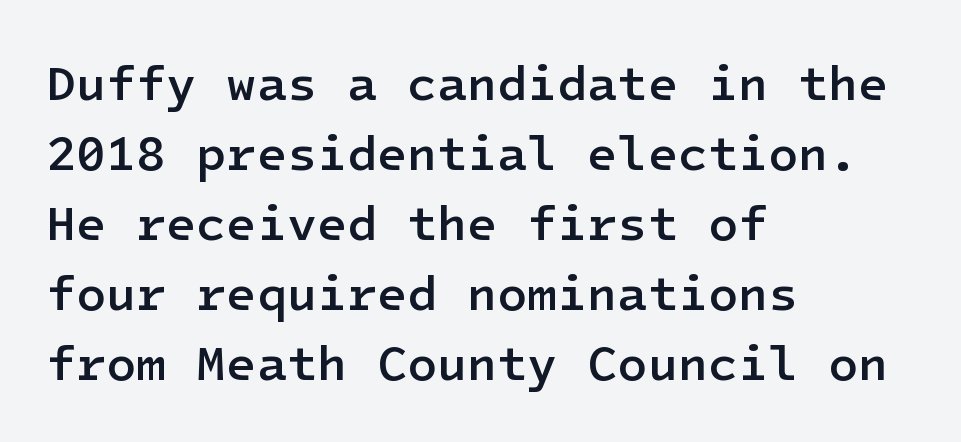
Q: Is the text bold? A: Semi-bold.
Q: Is the text italic (slanted)? A: No, it is upright.
Q: Is the typeface a serif or a sans-serif typeface? A: Sans-serif.
Q: Is the text underlined? A: No.
Q: How is the paragraph aligned? A: Left-aligned.
Q: Is the spacing between letters normal or unusually wide? A: Normal.
Q: Is the spacing between lines tight, normal or loose? A: Normal.
Q: Width (condensed, normal, or wide)? A: Normal.
Q: Stroke contrast? A: Low.
Q: x-height? A: Medium.
